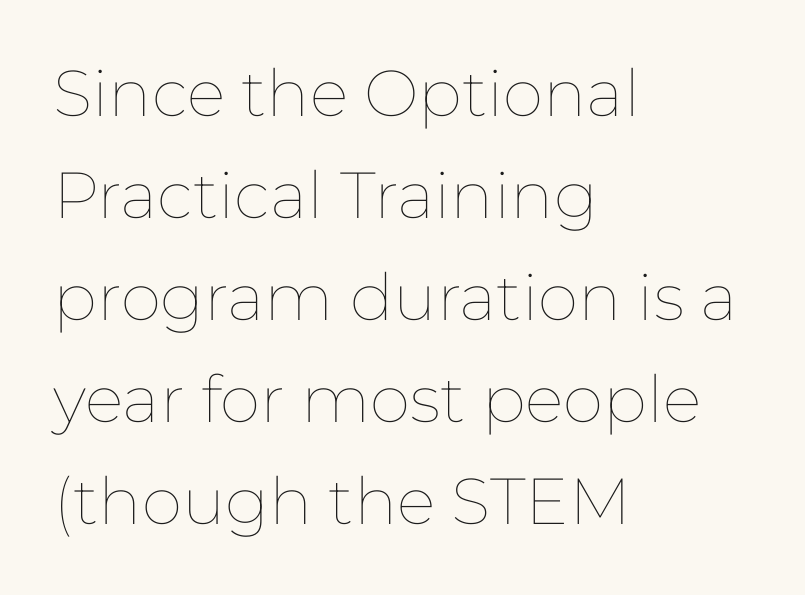
Q: Is the text bold? A: No.
Q: Is the text italic (slanted)? A: No, it is upright.
Q: Is the text underlined? A: No.
Q: How is the paragraph aligned? A: Left-aligned.
Q: Is the spacing between letters normal or unusually wide? A: Normal.
Q: Is the spacing between lines tight, normal or loose? A: Normal.
Q: Width (condensed, normal, or wide)? A: Normal.
Q: Stroke contrast? A: Low.
Q: x-height? A: Medium.
Q: Monospaced? A: No.
